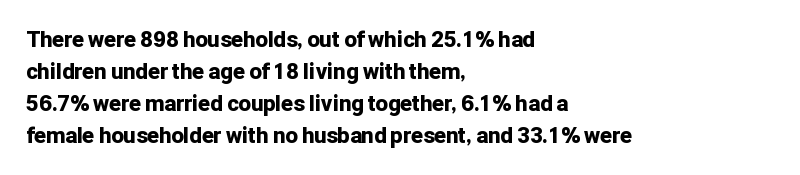
The image shows 22 px bold type, upright; set left-aligned, normal line spacing (1.46x), normal letter spacing, not underlined.
